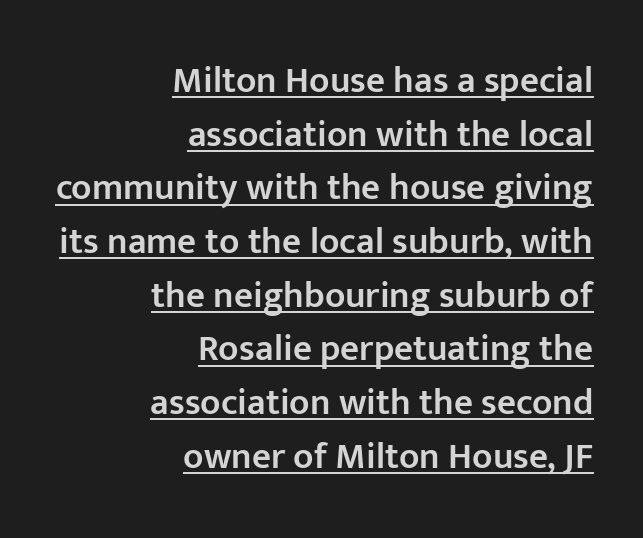
These lines carry some extra weight — a demibold, not a full bold. Does the copy run flush right? Yes — the right margin is perfectly even. Honestly, the underline is the first thing you notice here. I'd call this a sans setting — the letters go barefoot. Observe the ordinary spacing: letters are neighbours, not strangers. This sample uses an upright cut, with every glyph sitting square on the baseline.
